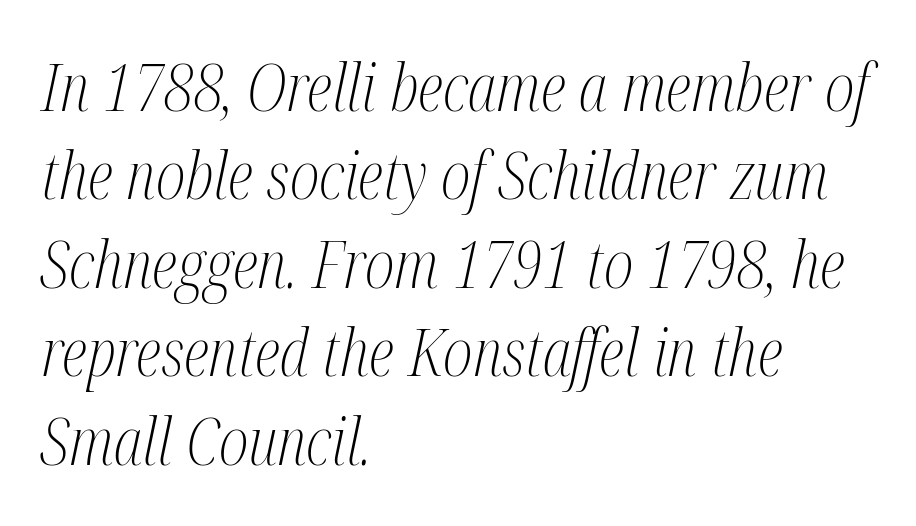
The image shows 65 px light, condensed serif type, italic (leaning right); set left-aligned, normal line spacing (1.36x), normal letter spacing, not underlined; medium stroke contrast and a medium x-height.
